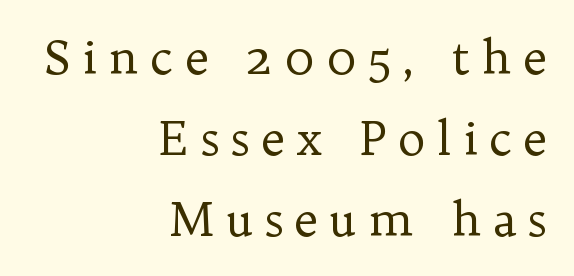
Q: Is the text bold? A: No.
Q: Is the text italic (slanted)? A: No, it is upright.
Q: Is the typeface a serif or a sans-serif typeface? A: Serif.
Q: Is the text underlined? A: No.
Q: How is the paragraph aligned? A: Right-aligned.
Q: Is the spacing between letters normal or unusually wide? A: Unusually wide.
Q: Width (condensed, normal, or wide)? A: Normal.
Q: Stroke contrast? A: Low.
Q: x-height? A: Medium.
Q: Monospaced? A: No.
